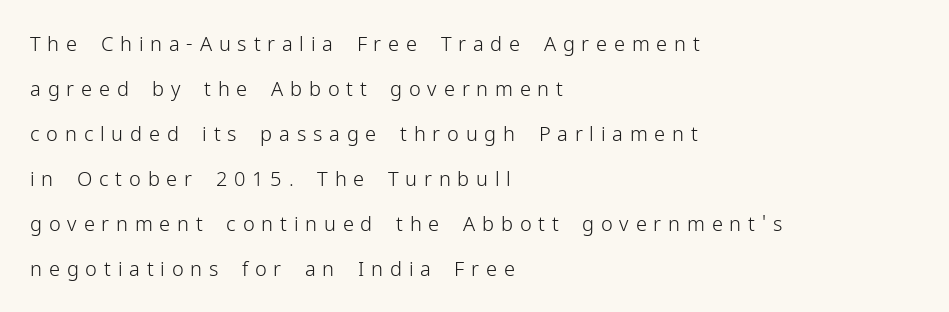
{"italic": "no", "bold": "no", "underline": "no", "align": "left", "line_spacing": "loose", "line_spacing_ratio": 2.25, "letter_spacing": "wide", "letter_spacing_em": 0.34, "glyph_px": 20}
